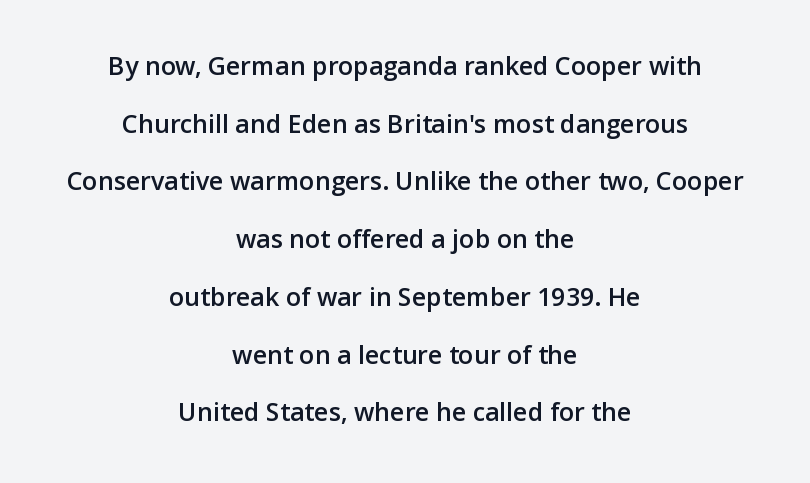
The image shows 25 px text type, upright; set centered, loose line spacing (2.31x), normal letter spacing, not underlined.
